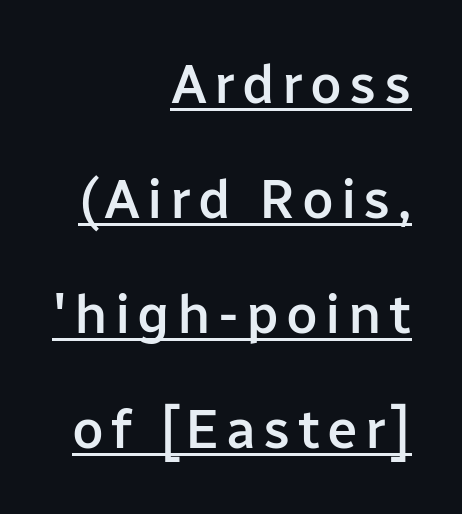
{"serif": "no", "italic": "no", "bold": "semi", "weight": "semibold", "width": "normal", "stroke_contrast": "low", "x_height": "medium", "monospaced": "no", "underline": "yes", "align": "right", "line_spacing": "loose", "line_spacing_ratio": 2.09, "glyph_px": 55}
